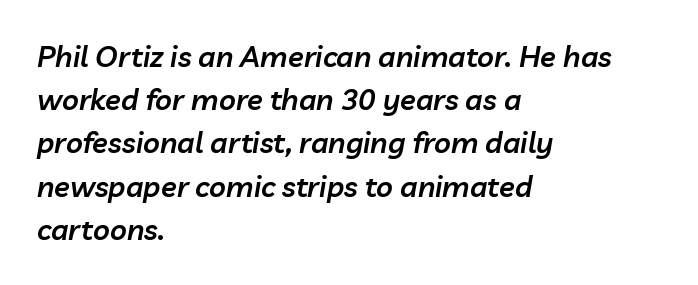
Unmarked baselines from the first word to the last. The passage shown leans; its letterforms are oblique. Short note: letters normally spaced. Varying glyph widths throughout — classic text-font behaviour.
